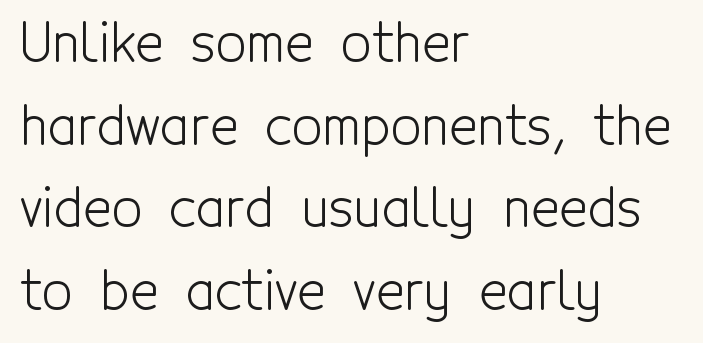
{"serif": "no", "italic": "no", "bold": "no", "weight": "light", "width": "condensed", "x_height": "medium", "monospaced": "no", "underline": "no", "align": "left", "line_spacing": "normal", "line_spacing_ratio": 1.53, "letter_spacing": "normal", "letter_spacing_em": 0.0, "glyph_px": 54}
